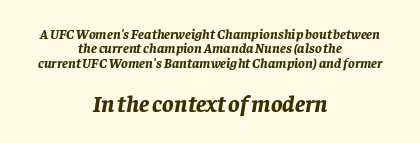
The image shows 24 px bold type, italic (leaning right); set centered, tight line spacing (1.03x), normal letter spacing, not underlined; the second (bottom) block is 1.71x larger.
